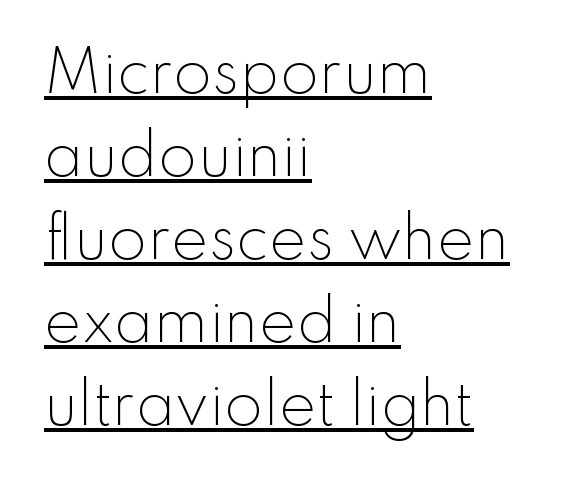
{"serif": "no", "italic": "no", "bold": "no", "weight": "light", "width": "normal", "stroke_contrast": "low", "x_height": "small", "monospaced": "no", "underline": "yes", "align": "left", "line_spacing": "normal", "line_spacing_ratio": 1.48, "letter_spacing": "normal", "letter_spacing_em": 0.0, "glyph_px": 56}
